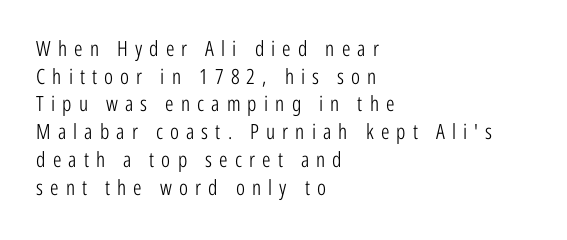
The image shows 21 px text type, upright; set left-aligned, normal line spacing (1.32x), unusually wide letter spacing (+0.34 em), not underlined.
